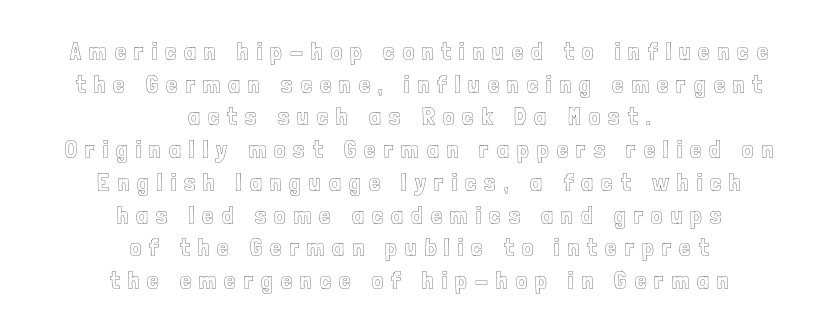
Leading matches the norm, producing a regular column. Every stem runs plumb, perpendicular to the baseline. The paragraph shown floats in the horizontal middle. The words here are not underlined.
